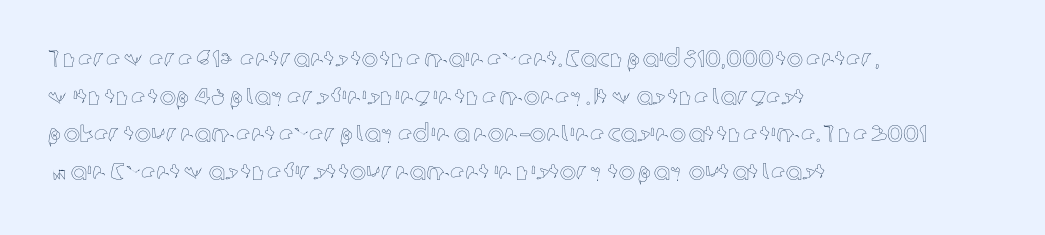
{"italic": "no", "underline": "no", "align": "left", "line_spacing": "normal", "line_spacing_ratio": 1.57, "letter_spacing": "normal", "letter_spacing_em": 0.0, "glyph_px": 24}
